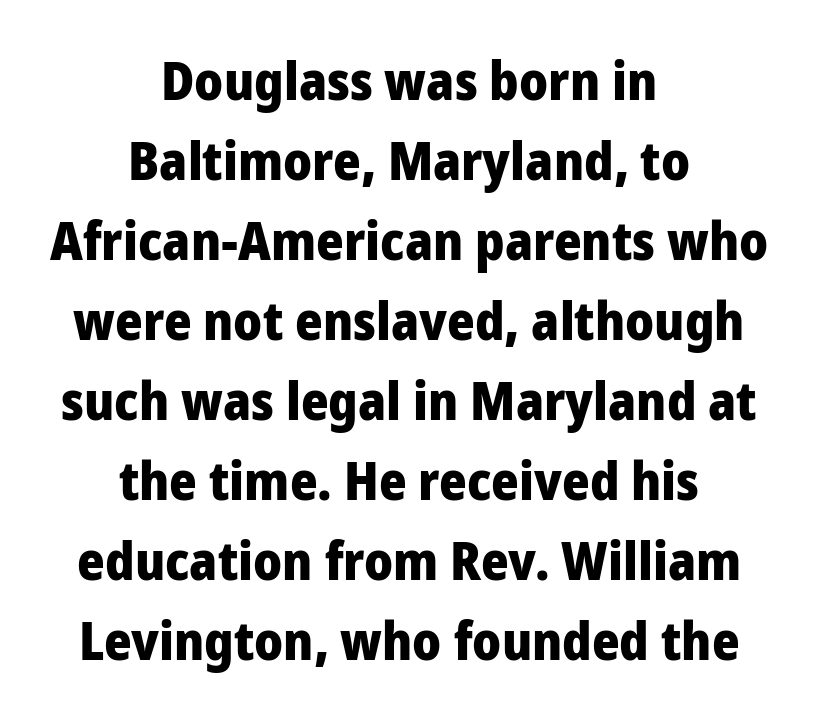
Between one letter and the next there's only the usual sliver of space. The block of text has a typical density, with ordinary space between rows. The area under the type is left untouched. Notice how the stems are strictly vertical — no italics here. Is this a fixed-width face? No — the glyphs have proportional, varying widths.
